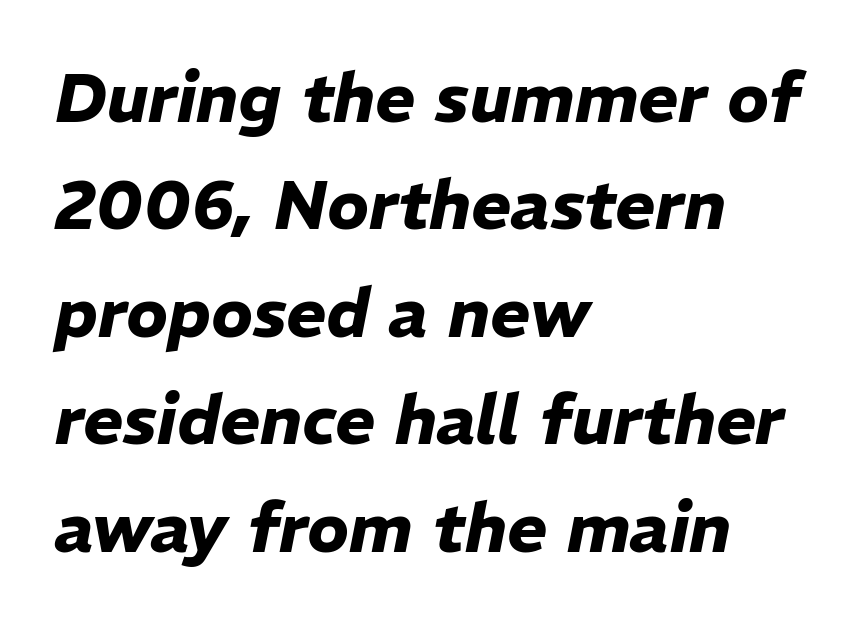
{"italic": "yes", "lean": "right", "slant_degrees": 11, "bold": "yes", "weight": "heavy", "width": "normal", "stroke_contrast": "low", "x_height": "medium", "monospaced": "no", "underline": "no", "align": "left", "line_spacing": "normal", "line_spacing_ratio": 1.58, "letter_spacing": "normal", "letter_spacing_em": 0.0, "glyph_px": 68}
